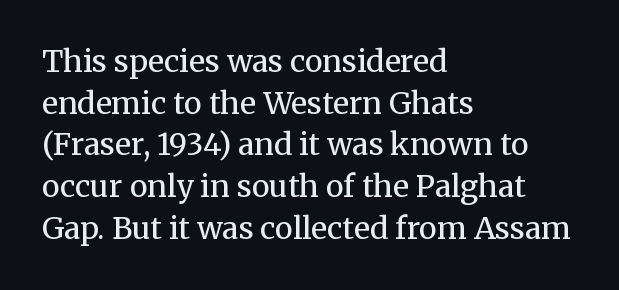
{"serif": "yes", "italic": "no", "bold": "no", "weight": "regular", "width": "normal", "stroke_contrast": "medium", "x_height": "medium", "monospaced": "no", "underline": "no", "align": "left", "line_spacing": "normal", "line_spacing_ratio": 1.39, "letter_spacing": "normal", "letter_spacing_em": 0.0, "glyph_px": 30}
